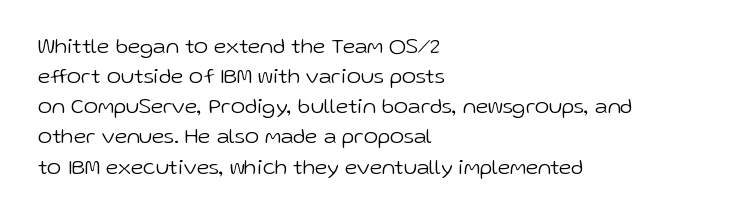
The letterforms sit shoulder to shoulder at normal distance. The space directly below the letters is spotless. Counters stay open thanks to moderate or lighter strokes. The vertical gap from one line to the next is medium. Ascenders rise straight up at ninety degrees. The ragged edge is on the right, which tells us the setting is flush left.
